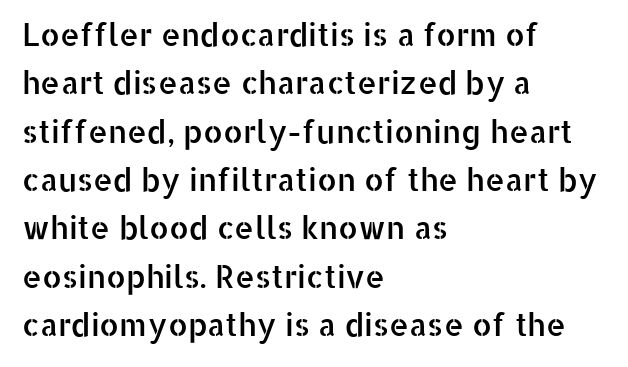
The image shows 31 px sans-serif type, upright; set left-aligned, normal line spacing (1.56x), normal letter spacing, not underlined; low stroke contrast and a medium x-height.
